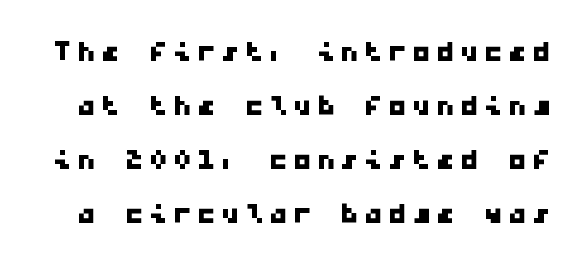
{"serif": "no", "width": "wide", "stroke_contrast": "low", "x_height": "medium", "monospaced": "yes", "underline": "no", "line_spacing": "normal", "line_spacing_ratio": 1.42, "glyph_px": 38}
